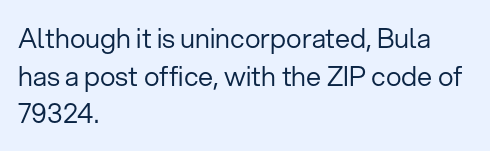
Notice how the stems are strictly vertical — no italics here. A bare baseline throughout the passage. Inter-character spacing is left at the font's built-in metrics. Vertical spacing — default. The ragged edge is on the right, which tells us the setting is flush left. The font sits on the lighter half of the weight spectrum, regular included.
